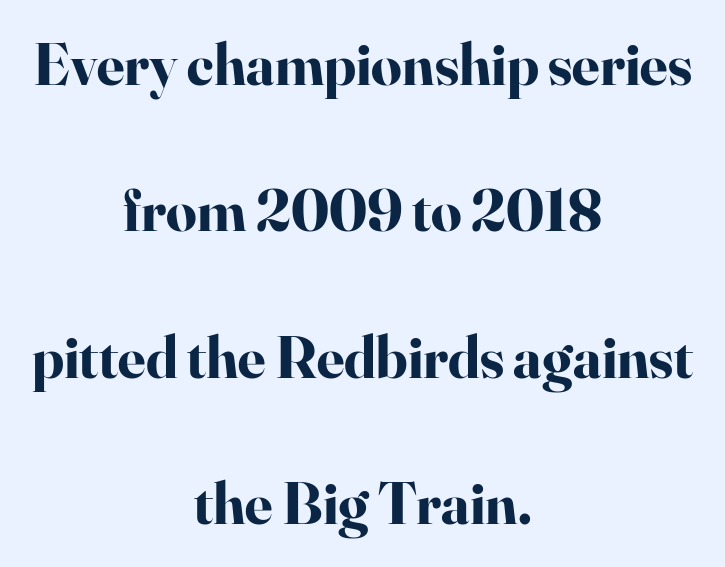
Default kerning and tracking; the words read as compact shapes. Only glyphs here, with clear space below each row. The letters stand upright; this is a roman face. The rendering uses natural spacing where letterforms have individual widths. The paragraph has two soft edges and a firm central axis.
